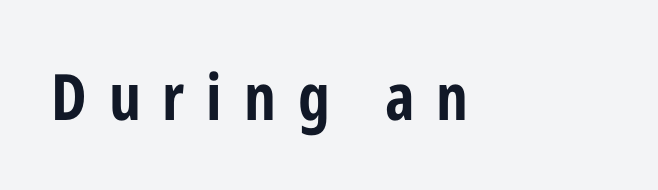
Q: Is the text bold? A: Yes.
Q: Is the text italic (slanted)? A: No, it is upright.
Q: Is the typeface a serif or a sans-serif typeface? A: Sans-serif.
Q: Is the text underlined? A: No.
Q: Is the spacing between letters normal or unusually wide? A: Unusually wide.
Q: Width (condensed, normal, or wide)? A: Condensed.
Q: Stroke contrast? A: Low.
Q: x-height? A: Medium.
Q: Monospaced? A: No.
